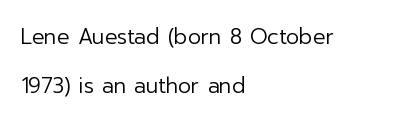
{"italic": "no", "bold": "no", "underline": "no", "align": "left", "line_spacing": "loose", "line_spacing_ratio": 2.33, "letter_spacing": "normal", "letter_spacing_em": 0.0, "glyph_px": 21}
